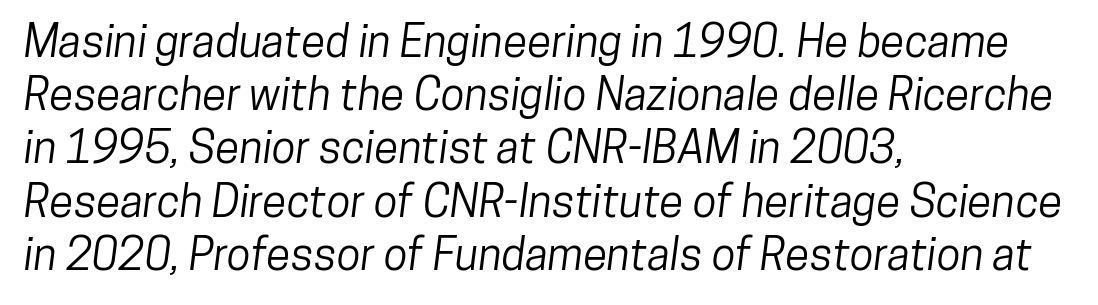
Q: Is the typeface a serif or a sans-serif typeface? A: Sans-serif.
Q: Is the text underlined? A: No.
Q: How is the paragraph aligned? A: Left-aligned.
Q: Is the spacing between letters normal or unusually wide? A: Normal.
Q: Width (condensed, normal, or wide)? A: Condensed.
Q: Stroke contrast? A: Low.
Q: x-height? A: Medium.
Q: Monospaced? A: No.
